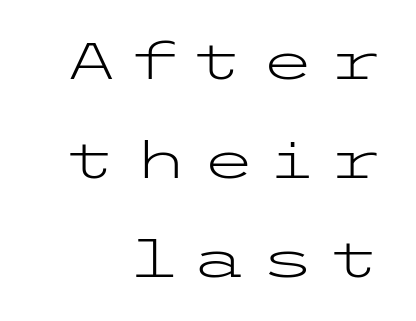
The image shows 50 px light, wide sans-serif type, upright; set right-aligned, loose line spacing (1.98x), unusually wide letter spacing (+0.27 em), not underlined; low stroke contrast and a medium x-height.
